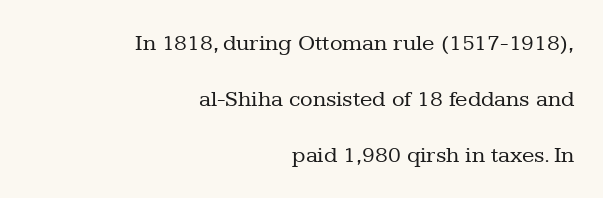
{"italic": "no", "bold": "no", "underline": "no", "align": "right", "line_spacing": "loose", "line_spacing_ratio": 2.43, "letter_spacing": "normal", "letter_spacing_em": 0.0, "glyph_px": 23}
